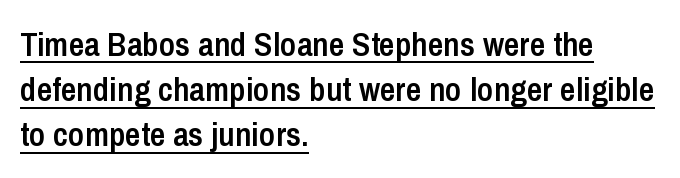
Quick note: not italic, upright. The face used here is proportionally spaced, like ordinary book or web type. Inter-character spacing is left at the font's built-in metrics. The rendering uses a moderate line-height, typical for paragraphs. Note: no serifs on the glyphs.
